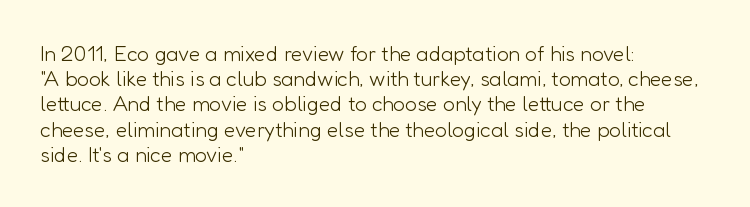
The image shows 21 px text type, upright; set left-aligned, line spacing 1.2x, normal letter spacing, not underlined.
